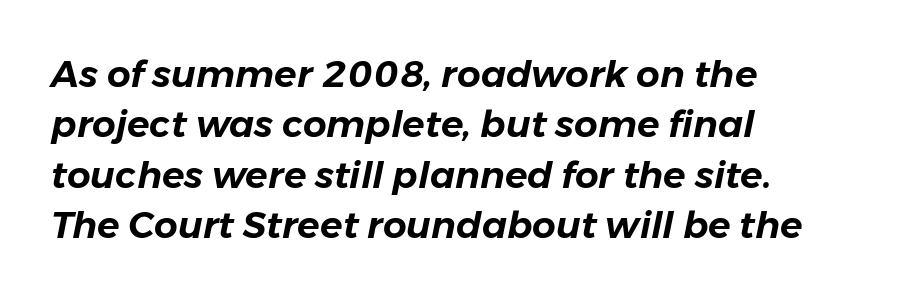
{"italic": "yes", "lean": "right", "slant_degrees": 11, "width": "normal", "stroke_contrast": "low", "x_height": "medium", "monospaced": "no", "underline": "no", "align": "left", "line_spacing": "normal", "line_spacing_ratio": 1.36, "letter_spacing": "normal", "letter_spacing_em": 0.0, "glyph_px": 37}
